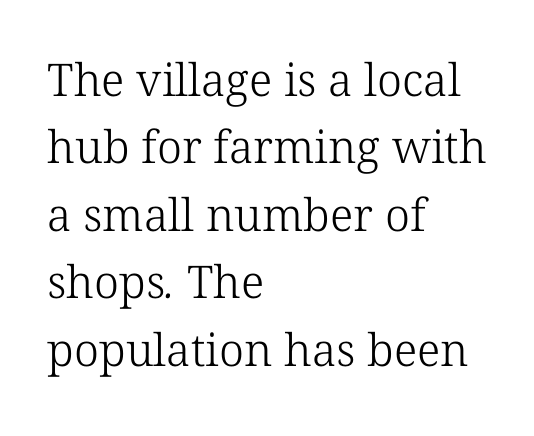
Which margin do the lines hug? The left one — the right edge is uneven. Successive baselines arrive at the customary interval. Are there feet on the stems? There are — it's a serif. The rendering uses natural spacing where letterforms have individual widths. Check under the words: just untouched page.
